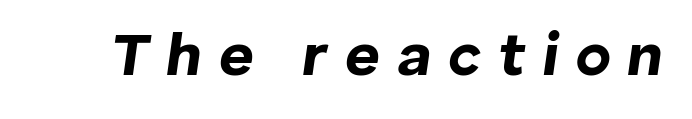
Stroke thickness is high; the sample reads as a true bold. This sample has the flowing, uneven cadence of proportional lettering. Words float on clear page, feet unadorned. Short note: letters widely spaced. Notice how the stems are inclined rather than vertical — that's the hallmark of italics.
